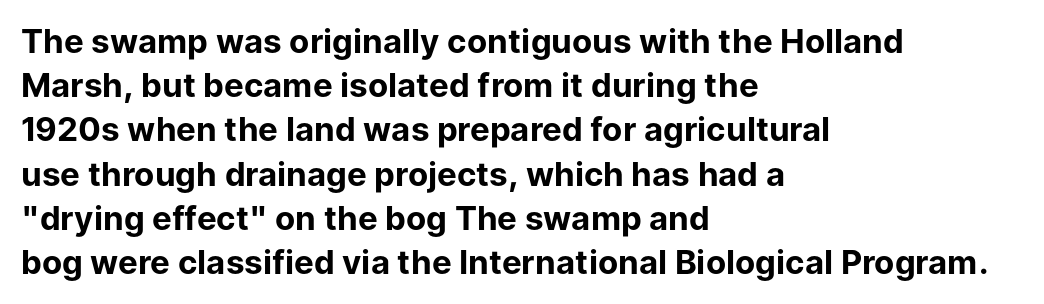
{"serif": "no", "italic": "no", "bold": "yes", "weight": "bold", "width": "normal", "stroke_contrast": "low", "x_height": "medium", "monospaced": "no", "underline": "no", "align": "left", "line_spacing": "normal", "line_spacing_ratio": 1.34, "letter_spacing": "normal", "letter_spacing_em": 0.0, "glyph_px": 33}
